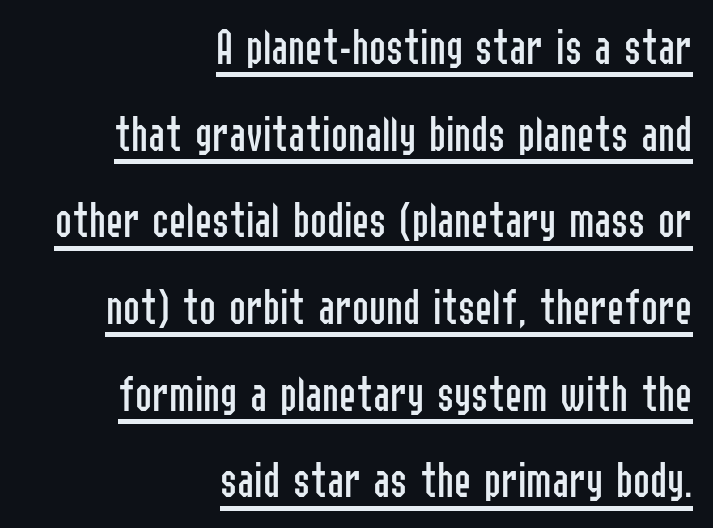
Q: Is the text bold? A: No.
Q: Is the text italic (slanted)? A: No, it is upright.
Q: Is the typeface a serif or a sans-serif typeface? A: Sans-serif.
Q: Is the text underlined? A: Yes.
Q: How is the paragraph aligned? A: Right-aligned.
Q: Is the spacing between letters normal or unusually wide? A: Normal.
Q: Is the spacing between lines tight, normal or loose? A: Normal.
Q: Width (condensed, normal, or wide)? A: Condensed.
Q: Stroke contrast? A: Low.
Q: x-height? A: Medium.
Q: Monospaced? A: No.
